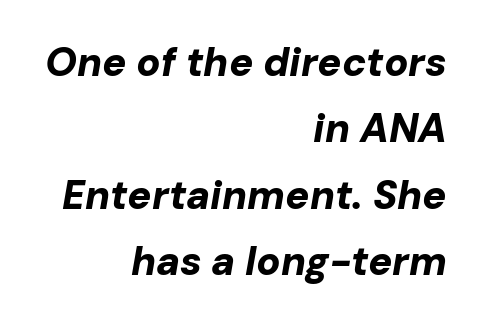
Q: Is the text bold? A: Yes.
Q: Is the text italic (slanted)? A: Yes, it leans right by about 10 degrees.
Q: Is the text underlined? A: No.
Q: How is the paragraph aligned? A: Right-aligned.
Q: Is the spacing between letters normal or unusually wide? A: Normal.
Q: Is the spacing between lines tight, normal or loose? A: Normal.
Q: Width (condensed, normal, or wide)? A: Normal.
Q: Stroke contrast? A: Low.
Q: x-height? A: Medium.
Q: Monospaced? A: No.
